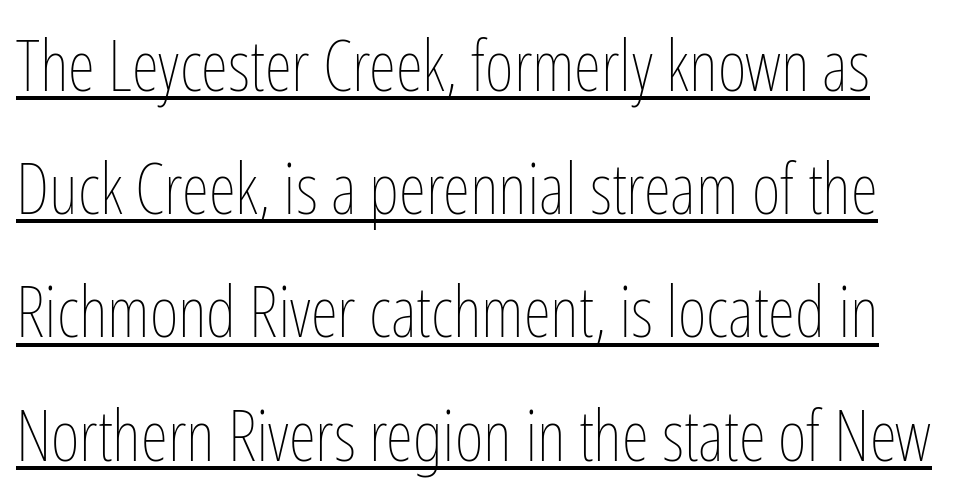
The image shows 70 px thin, condensed type, upright; set line spacing 1.76x, normal letter spacing, underlined; low stroke contrast and a medium x-height.
